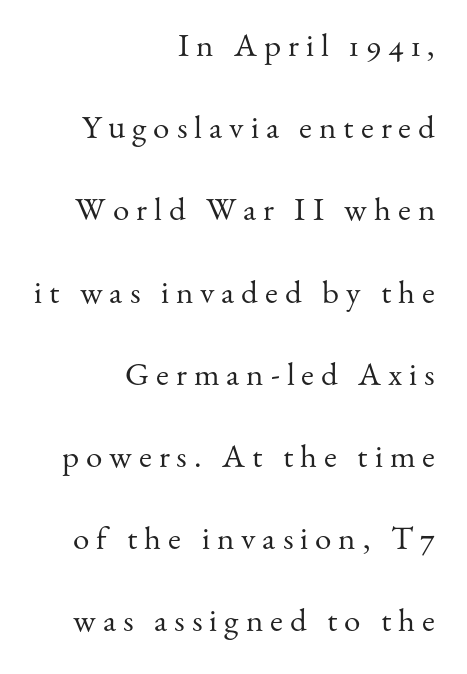
The image shows 33 px regular-weight serif type, upright; set right-aligned, loose line spacing (2.49x), unusually wide letter spacing (+0.21 em), not underlined; medium stroke contrast and a small x-height.
